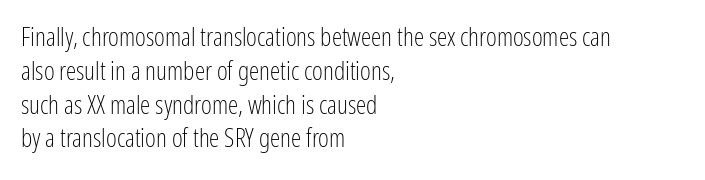
Descenders are the only things crossing below the line. Vertical strokes here are truly vertical. Compared with typical paragraphs, the rows here are spaced about the same. The setting favours the left margin, as ordinary paragraphs usually do.
